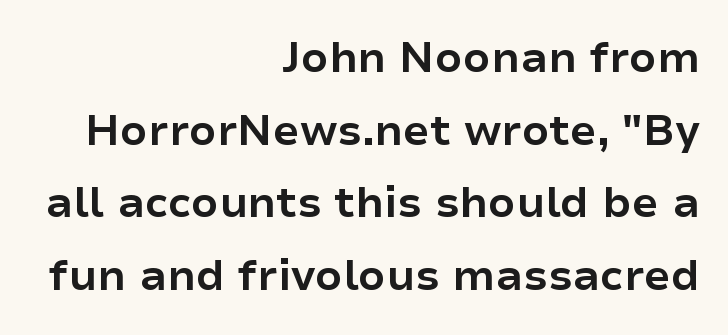
The image shows 43 px bold sans-serif type, upright; set right-aligned, normal line spacing (1.69x), normal letter spacing, not underlined; low stroke contrast and a medium x-height.
